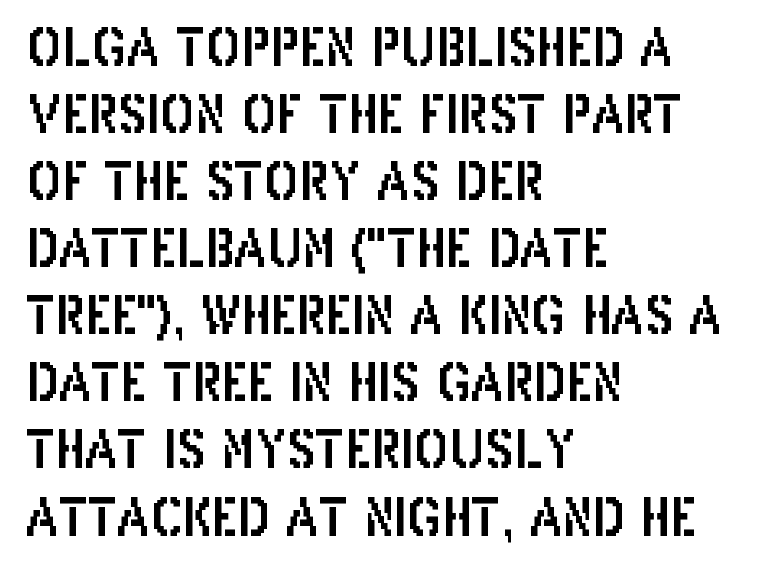
{"serif": "no", "italic": "no", "width": "condensed", "stroke_contrast": "low", "x_height": "large", "monospaced": "no", "underline": "no", "align": "left", "line_spacing": "normal", "line_spacing_ratio": 1.29, "letter_spacing": "normal", "letter_spacing_em": 0.0, "glyph_px": 52}
